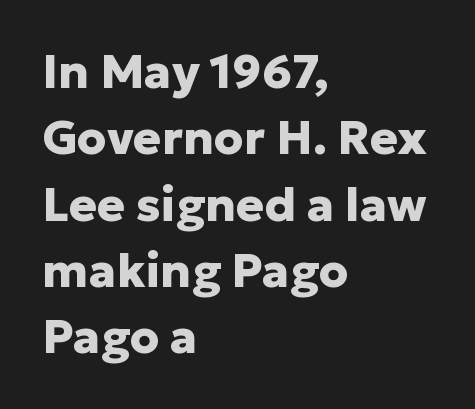
Q: Is the text bold? A: Yes.
Q: Is the text italic (slanted)? A: No, it is upright.
Q: Is the typeface a serif or a sans-serif typeface? A: Sans-serif.
Q: Is the text underlined? A: No.
Q: How is the paragraph aligned? A: Left-aligned.
Q: Is the spacing between letters normal or unusually wide? A: Normal.
Q: Is the spacing between lines tight, normal or loose? A: Normal.
Q: Width (condensed, normal, or wide)? A: Normal.
Q: Stroke contrast? A: Low.
Q: x-height? A: Medium.
Q: Monospaced? A: No.
